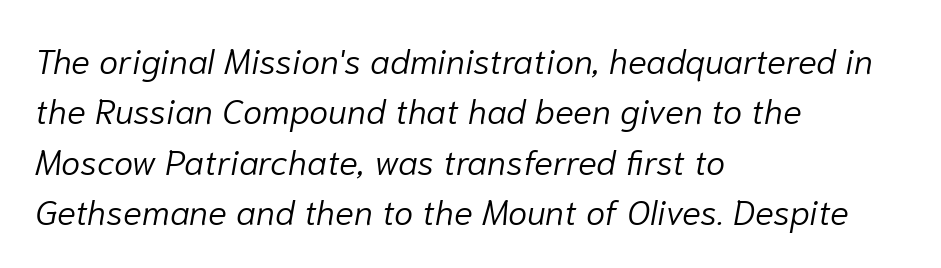
{"italic": "yes", "lean": "right", "slant_degrees": 10, "bold": "no", "weight": "light", "width": "normal", "stroke_contrast": "low", "x_height": "medium", "monospaced": "no", "underline": "no", "align": "left", "line_spacing": "normal", "line_spacing_ratio": 1.44, "letter_spacing": "normal", "letter_spacing_em": 0.0, "glyph_px": 35}
